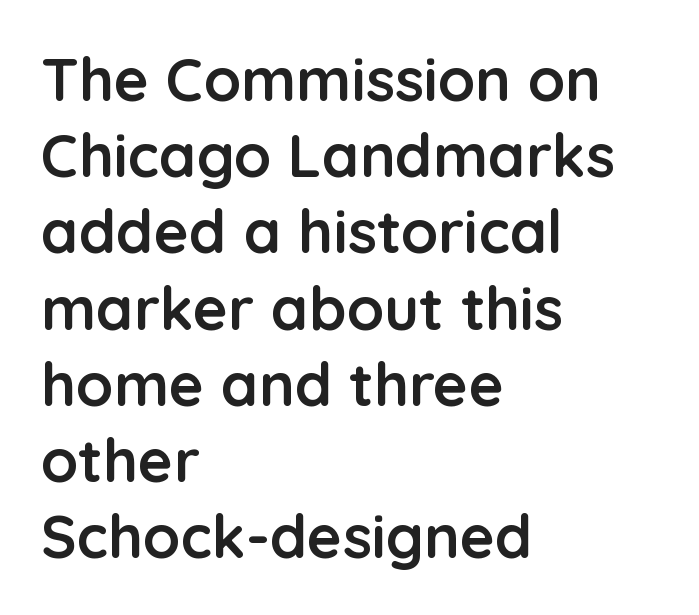
Q: Is the text bold? A: Yes.
Q: Is the text italic (slanted)? A: No, it is upright.
Q: Is the typeface a serif or a sans-serif typeface? A: Sans-serif.
Q: Is the text underlined? A: No.
Q: How is the paragraph aligned? A: Left-aligned.
Q: Is the spacing between letters normal or unusually wide? A: Normal.
Q: Is the spacing between lines tight, normal or loose? A: Normal.
Q: Width (condensed, normal, or wide)? A: Normal.
Q: Stroke contrast? A: Low.
Q: x-height? A: Medium.
Q: Monospaced? A: No.
